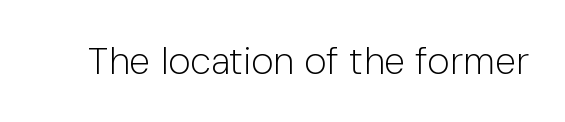
Heft: none added — not bold. Spacing between characters is what you'd get straight out of the box. In terms of letterform style, serifs are entirely absent. Bare-footed words on every line. The rendering uses natural spacing where letterforms have individual widths.
